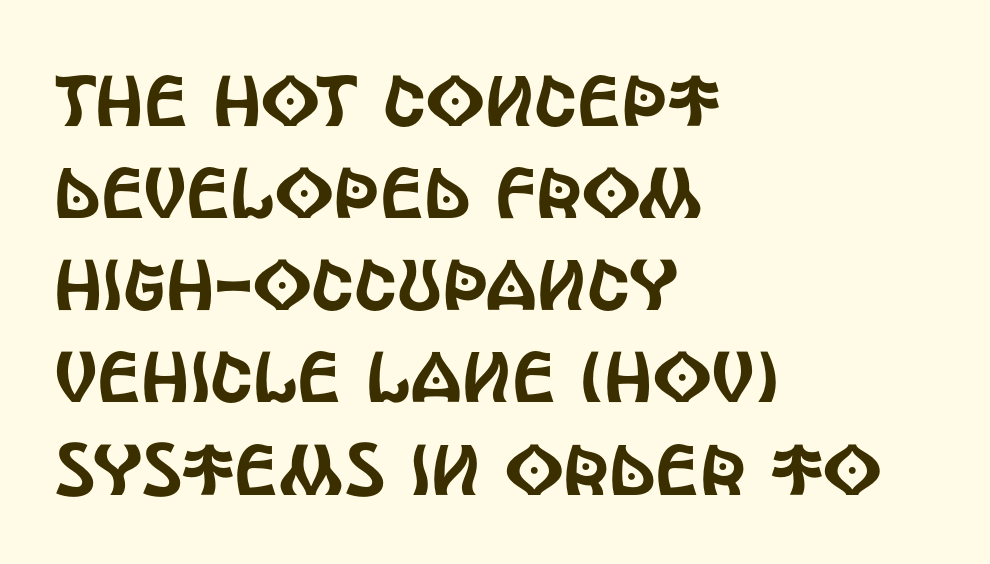
{"serif": "no", "italic": "no", "width": "condensed", "x_height": "large", "monospaced": "no", "underline": "no", "align": "left", "line_spacing": "normal", "line_spacing_ratio": 1.28, "letter_spacing": "normal", "letter_spacing_em": 0.0, "glyph_px": 72}
